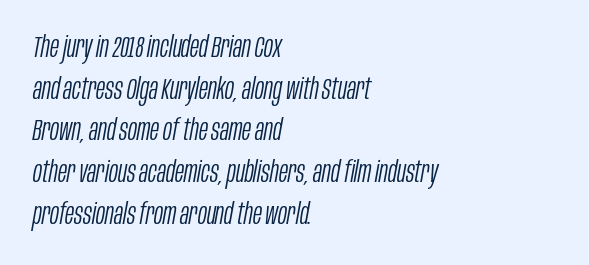
The letterforms sit shoulder to shoulder at normal distance. Plain, unruled lines of type. Looks like regular typesetting: each glyph gets only the width it needs. An italicized treatment has been applied to the whole sample. Vertical spacing — default.
